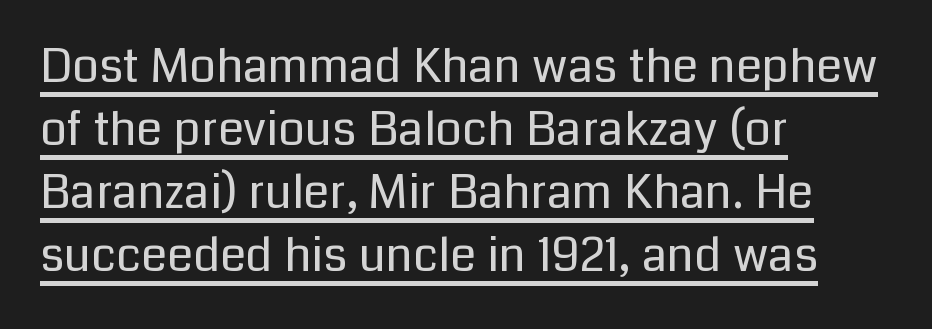
Q: Is the text bold? A: No.
Q: Is the text italic (slanted)? A: No, it is upright.
Q: Is the typeface a serif or a sans-serif typeface? A: Sans-serif.
Q: Is the text underlined? A: Yes.
Q: How is the paragraph aligned? A: Left-aligned.
Q: Is the spacing between letters normal or unusually wide? A: Normal.
Q: Is the spacing between lines tight, normal or loose? A: Normal.
Q: Width (condensed, normal, or wide)? A: Normal.
Q: Stroke contrast? A: Low.
Q: x-height? A: Medium.
Q: Monospaced? A: No.
